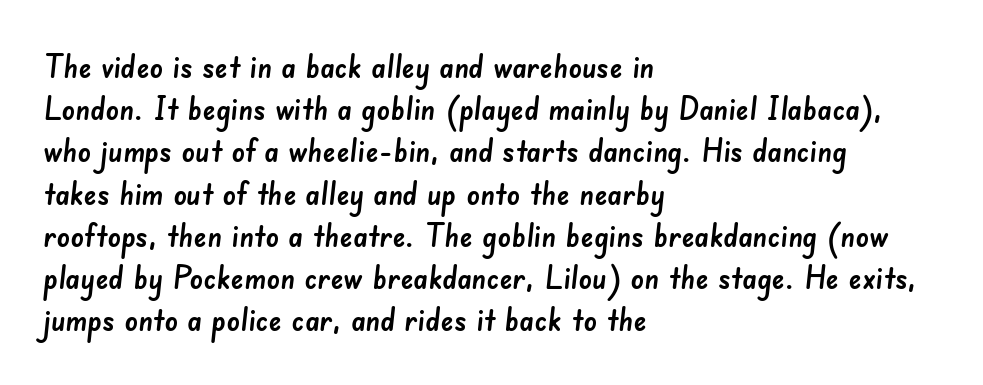
Q: Is the typeface a serif or a sans-serif typeface? A: Sans-serif.
Q: Is the text underlined? A: No.
Q: How is the paragraph aligned? A: Left-aligned.
Q: Is the spacing between letters normal or unusually wide? A: Normal.
Q: Is the spacing between lines tight, normal or loose? A: Normal.
Q: Width (condensed, normal, or wide)? A: Normal.
Q: Stroke contrast? A: Low.
Q: x-height? A: Small.
Q: Monospaced? A: No.
